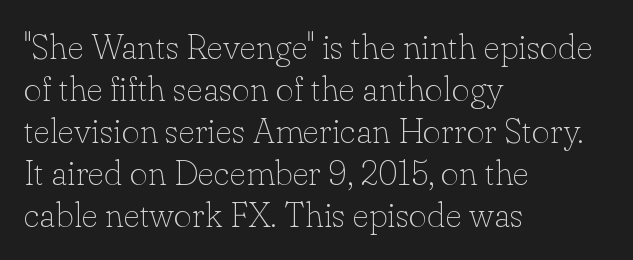
Glance below the letters and you will spot only blank space. This sample uses plain, unmodified letter spacing. Varying glyph widths throughout — classic text-font behaviour. Bold? No — there's no thickening of the strokes.
